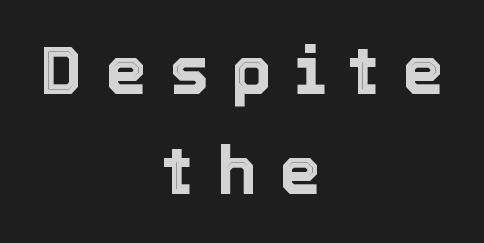
{"italic": "no", "width": "normal", "x_height": "medium", "monospaced": "no", "underline": "no", "align": "center", "line_spacing": "normal", "line_spacing_ratio": 1.52, "letter_spacing": "wide", "letter_spacing_em": 0.34, "glyph_px": 66}
